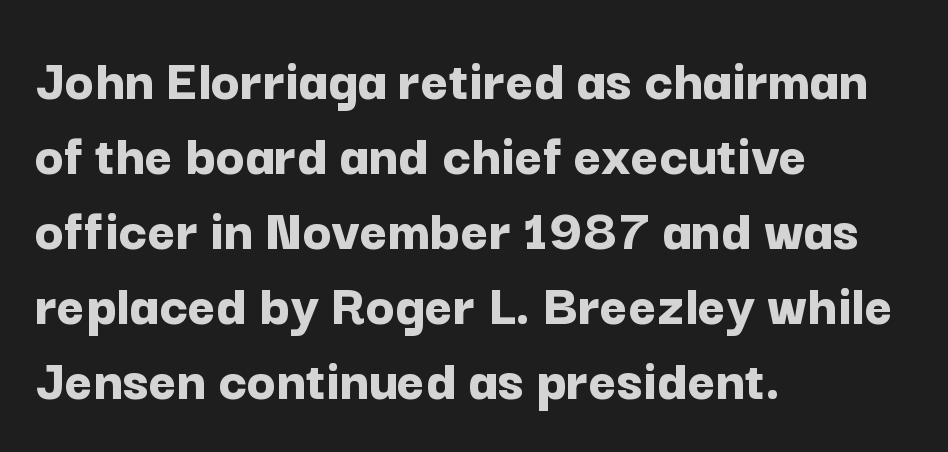
Vertically, the passage feels balanced, rows spaced as you'd expect. Classification — sans serif. Typesetter's note: full bold, strokes at maximum text heaviness. All the whitespace from short lines collects on the right. A bare baseline throughout the passage. Every character sits straight up, as roman type does.
